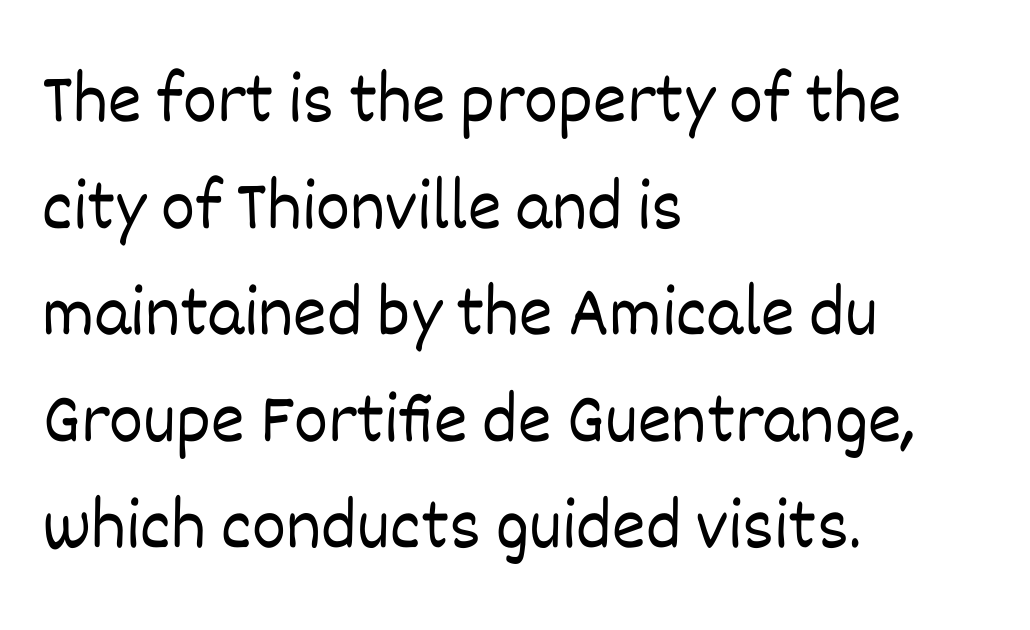
The passage shown is typed in a proportional face where columns would drift. The tracking reads as untouched default to a designer's eye. The space between consecutive lines is moderate. The typesetter chose a ragged-right arrangement here. Think standard paragraph weight, or any step lighter than that.
